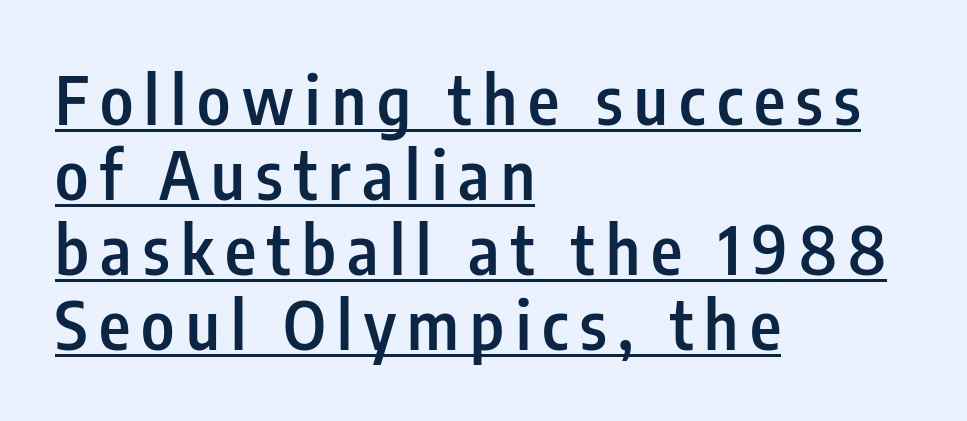
The image shows 67 px semibold, condensed sans-serif type, upright; set left-aligned, tight line spacing (1.12x), underlined; low stroke contrast and a medium x-height.
